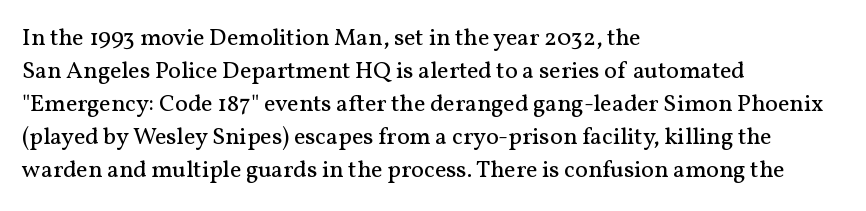
Horizontally, the lines are justified to the leading edge only. A roman cut, with each character standing at attention. The lines sit at an ordinary, default distance from one another. The font sits on the lighter half of the weight spectrum, regular included. Just letters on the line, the space beneath them empty. Standard letterfit; no display-style spreading of the glyphs.
